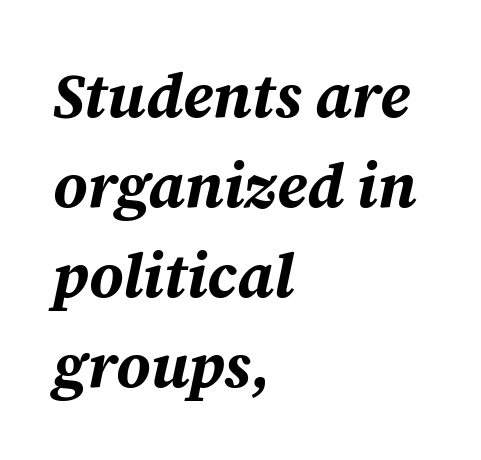
Q: Is the text bold? A: Yes.
Q: Is the text italic (slanted)? A: Yes, it leans right by about 12 degrees.
Q: Is the text underlined? A: No.
Q: How is the paragraph aligned? A: Left-aligned.
Q: Is the spacing between letters normal or unusually wide? A: Normal.
Q: Is the spacing between lines tight, normal or loose? A: Normal.
Q: Width (condensed, normal, or wide)? A: Normal.
Q: Stroke contrast? A: Medium.
Q: x-height? A: Medium.
Q: Monospaced? A: No.
